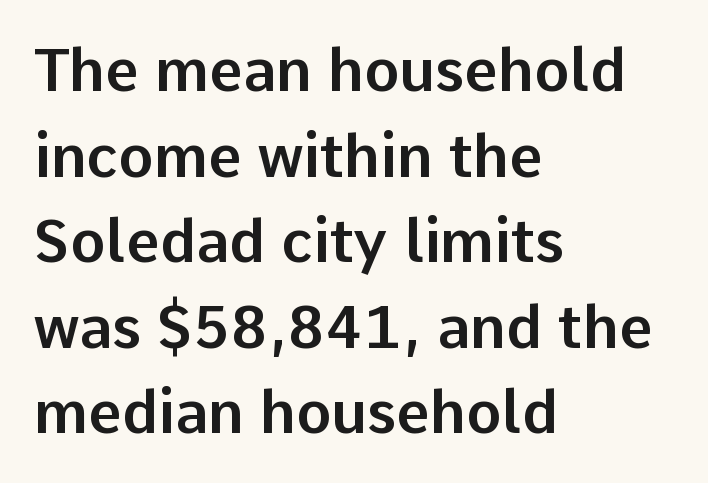
The rendering uses natural spacing where letterforms have individual widths. Does the type have serifs? No, each stem ends abruptly. The space between consecutive lines is moderate. The space beneath each line is pristine and unruled. The line texture is even and compact thanks to regular tracking.
